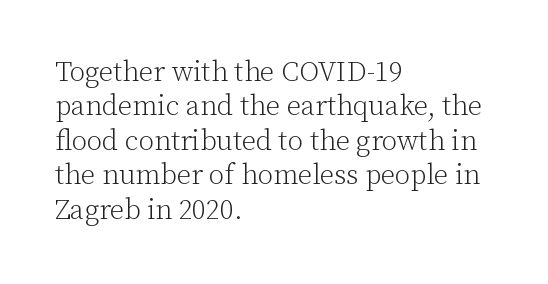
{"serif": "yes", "italic": "no", "bold": "no", "weight": "light", "width": "normal", "stroke_contrast": "low", "x_height": "medium", "monospaced": "no", "underline": "no", "align": "left", "line_spacing_ratio": 1.23, "letter_spacing": "normal", "letter_spacing_em": 0.0, "glyph_px": 28}
